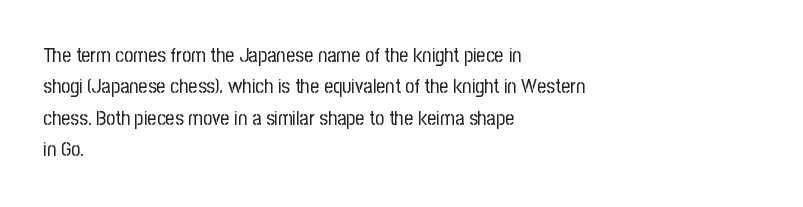
Q: Is the text bold? A: No.
Q: Is the text italic (slanted)? A: No, it is upright.
Q: Is the text underlined? A: No.
Q: How is the paragraph aligned? A: Left-aligned.
Q: Is the spacing between letters normal or unusually wide? A: Normal.
Q: Is the spacing between lines tight, normal or loose? A: Normal.
